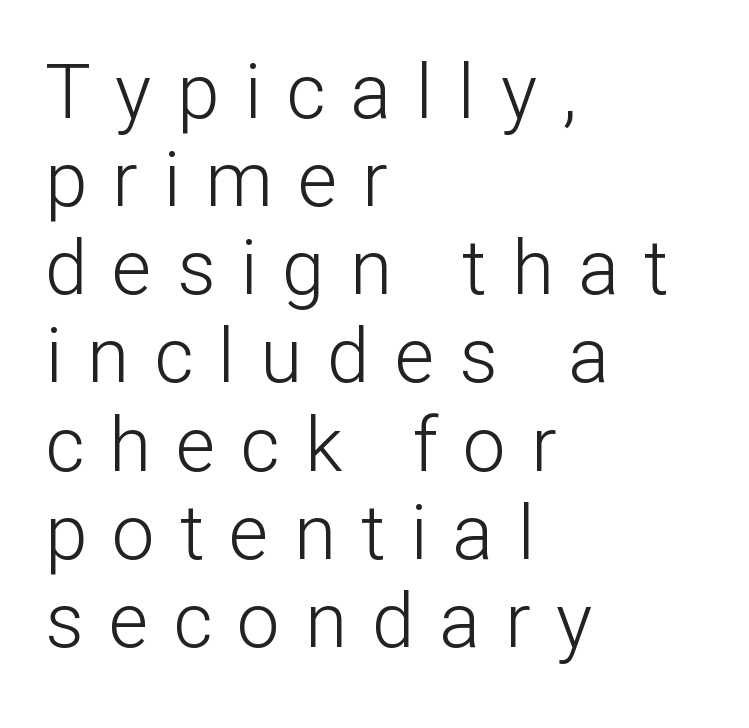
{"serif": "no", "italic": "no", "bold": "no", "weight": "light", "width": "normal", "stroke_contrast": "low", "x_height": "medium", "monospaced": "no", "underline": "no", "align": "left", "line_spacing_ratio": 1.16, "letter_spacing": "wide", "letter_spacing_em": 0.33, "glyph_px": 76}
